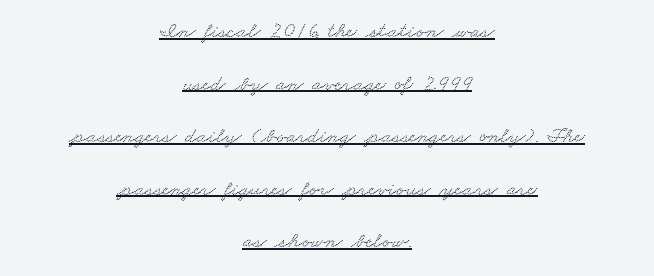
The image shows 22 px text type; set centered, loose line spacing (2.39x), normal letter spacing, underlined.
